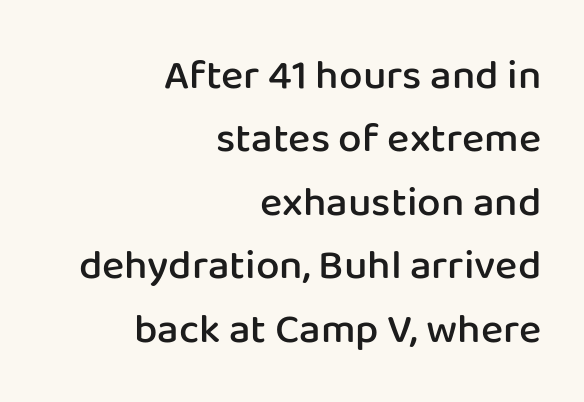
Q: Is the text bold? A: Semi-bold.
Q: Is the text italic (slanted)? A: No, it is upright.
Q: Is the typeface a serif or a sans-serif typeface? A: Sans-serif.
Q: Is the text underlined? A: No.
Q: How is the paragraph aligned? A: Right-aligned.
Q: Is the spacing between letters normal or unusually wide? A: Normal.
Q: Is the spacing between lines tight, normal or loose? A: Normal.
Q: Width (condensed, normal, or wide)? A: Normal.
Q: Stroke contrast? A: Low.
Q: x-height? A: Medium.
Q: Monospaced? A: No.
